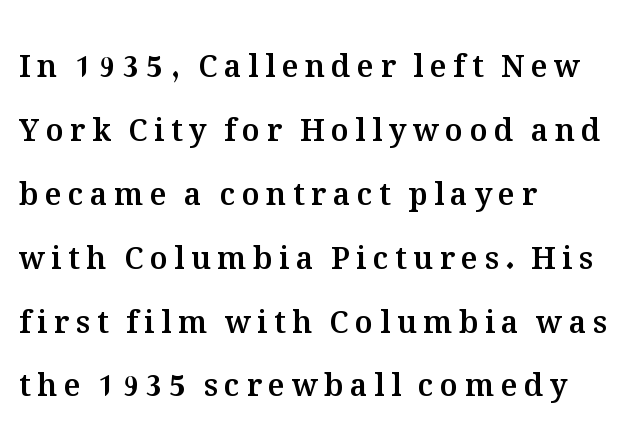
The words here are not underlined. Compared with typical body copy, the letter spacing here is much looser. Character widths vary here, with narrow letters taking less room than wide ones. The letters stand straight up with perfectly vertical stems. Each new line begins a long way beneath the previous one.
